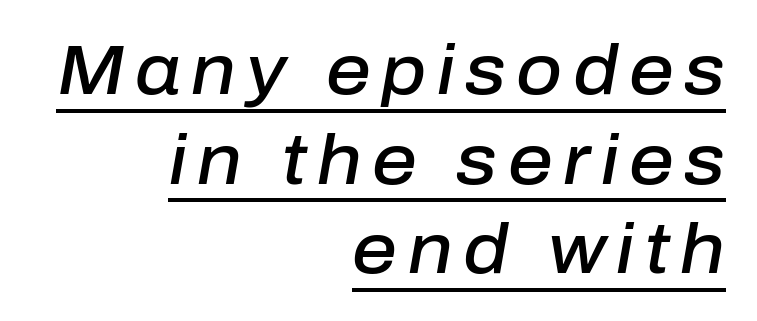
Is this a fixed-width face? No — the glyphs have proportional, varying widths. A flush-right, rag-left setting is used for this passage. Descenders here cross a horizontal rule under the line. Typesetter's note: demi weight, one step under bold. Whoever set this chose a conventional vertical rhythm.
